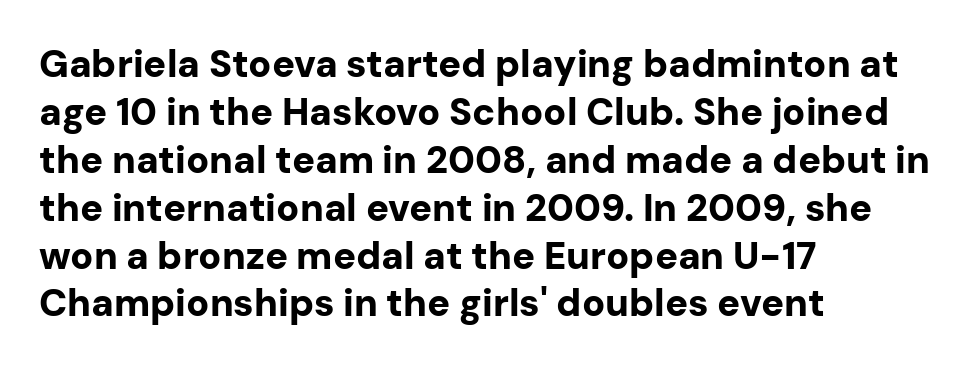
{"serif": "no", "italic": "no", "bold": "yes", "weight": "bold", "width": "normal", "stroke_contrast": "low", "x_height": "medium", "monospaced": "no", "underline": "no", "align": "left", "line_spacing": "normal", "line_spacing_ratio": 1.26, "letter_spacing": "normal", "letter_spacing_em": 0.0, "glyph_px": 38}
